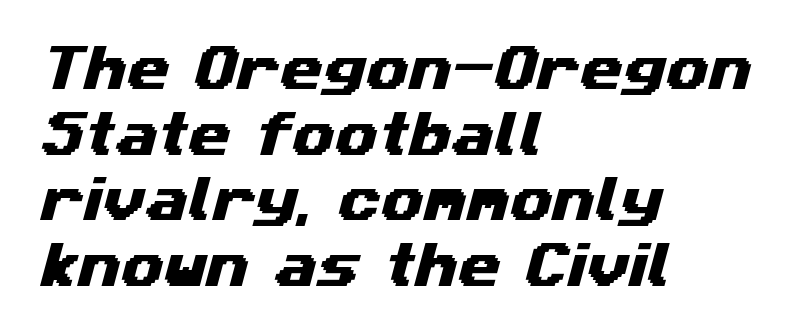
The image shows 49 px wide sans-serif type; set left-aligned, normal line spacing (1.34x), normal letter spacing, not underlined; medium stroke contrast and a medium x-height.
